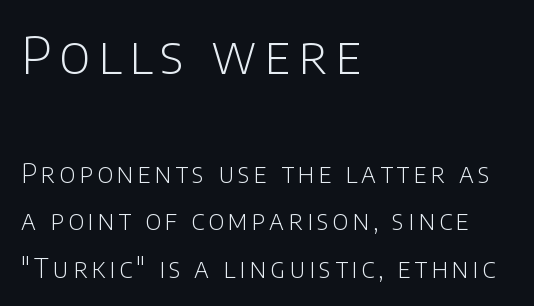
The image shows 51 px light sans-serif type, upright; set left-aligned, line spacing 1.84x, not underlined; the first (top) block is 1.96x larger; low stroke contrast and a large x-height.
